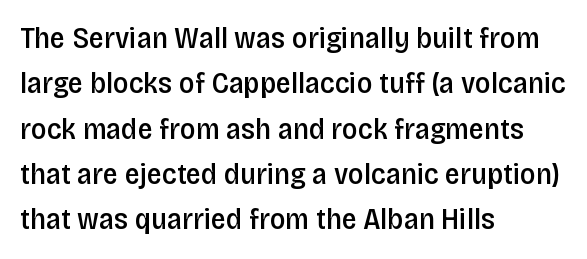
{"serif": "no", "italic": "no", "bold": "semi", "weight": "semibold", "width": "condensed", "stroke_contrast": "low", "x_height": "large", "monospaced": "no", "underline": "no", "align": "left", "line_spacing": "normal", "line_spacing_ratio": 1.51, "letter_spacing": "normal", "letter_spacing_em": 0.0, "glyph_px": 30}
